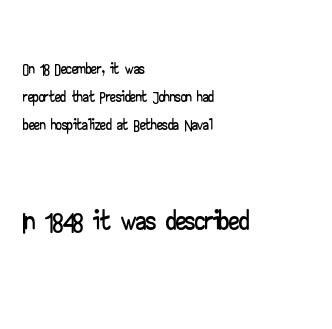
{"serif": "no", "italic": "no", "width": "wide", "stroke_contrast": "low", "x_height": "small", "monospaced": "no", "underline": "no", "align": "left", "line_spacing_ratio": 1.22, "letter_spacing": "normal", "letter_spacing_em": 0.0, "larger_block": "second", "size_ratio": 1.78, "glyph_px": 41}
